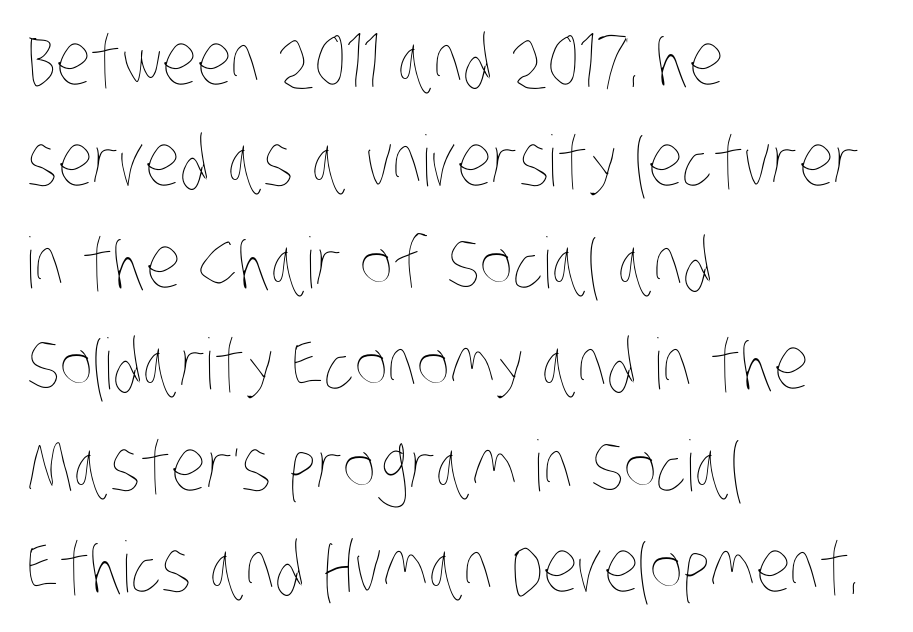
The space beneath each line is pristine and unruled. Each letter keeps its own natural width here, so spacing adapts to shape. This sample keeps an unexceptional amount of space between lines. Weight: regular or lighter. All the whitespace from short lines collects on the right. Each word holds together tightly as a unit, with standard inter-letter gaps.
